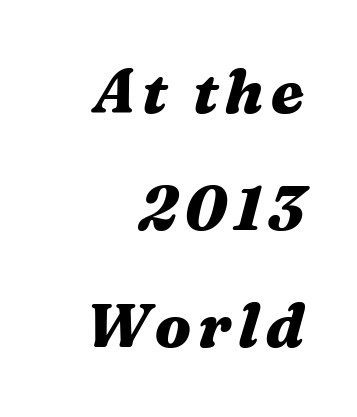
Q: Is the text bold? A: Yes.
Q: Is the text italic (slanted)? A: Yes, it leans right by about 16 degrees.
Q: Is the text underlined? A: No.
Q: How is the paragraph aligned? A: Right-aligned.
Q: Is the spacing between lines tight, normal or loose? A: Loose.
Q: Width (condensed, normal, or wide)? A: Wide.
Q: Stroke contrast? A: Medium.
Q: x-height? A: Medium.
Q: Monospaced? A: No.
